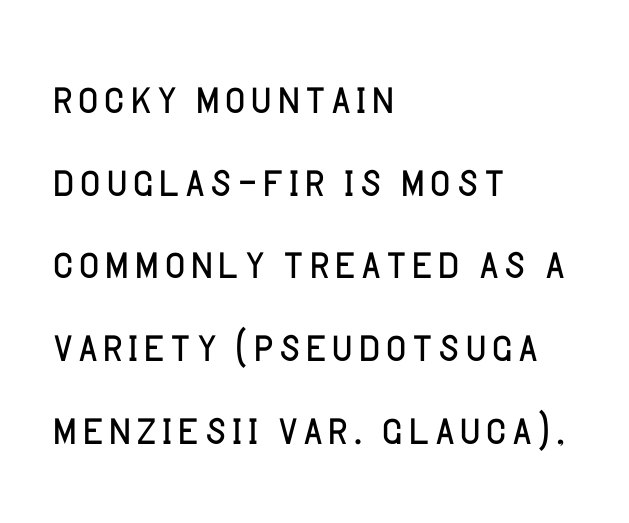
{"serif": "no", "italic": "no", "bold": "no", "weight": "light", "width": "normal", "stroke_contrast": "low", "x_height": "large", "monospaced": "no", "underline": "no", "align": "left", "line_spacing": "normal", "line_spacing_ratio": 1.45, "letter_spacing": "normal", "letter_spacing_em": 0.0, "glyph_px": 57}
